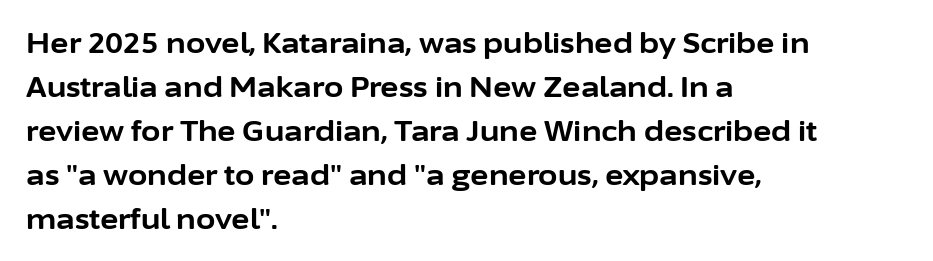
Q: Is the text bold? A: Yes.
Q: Is the text italic (slanted)? A: No, it is upright.
Q: Is the typeface a serif or a sans-serif typeface? A: Sans-serif.
Q: Is the text underlined? A: No.
Q: How is the paragraph aligned? A: Left-aligned.
Q: Is the spacing between letters normal or unusually wide? A: Normal.
Q: Is the spacing between lines tight, normal or loose? A: Normal.
Q: Width (condensed, normal, or wide)? A: Normal.
Q: Stroke contrast? A: Low.
Q: x-height? A: Medium.
Q: Monospaced? A: No.
